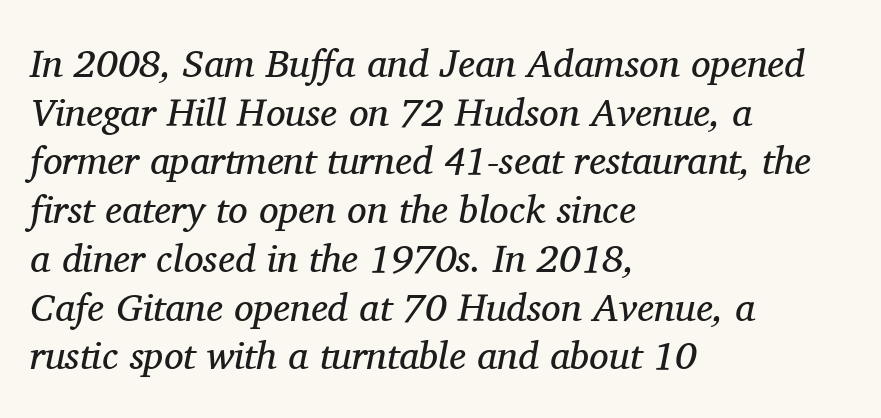
Q: Is the text bold? A: No.
Q: Is the text italic (slanted)? A: Yes, it leans right by about 11 degrees.
Q: Is the typeface a serif or a sans-serif typeface? A: Serif.
Q: Is the text underlined? A: No.
Q: How is the paragraph aligned? A: Left-aligned.
Q: Is the spacing between letters normal or unusually wide? A: Normal.
Q: Is the spacing between lines tight, normal or loose? A: Normal.
Q: Width (condensed, normal, or wide)? A: Normal.
Q: Stroke contrast? A: Medium.
Q: x-height? A: Medium.
Q: Monospaced? A: No.
